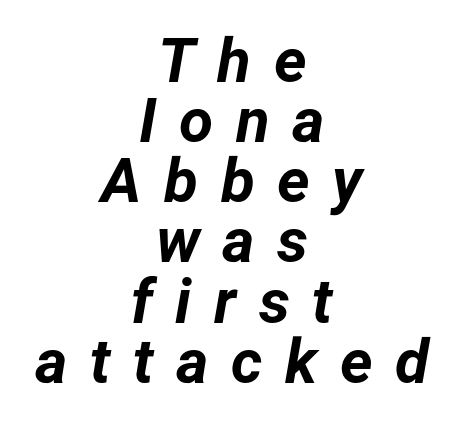
Q: Is the text bold? A: Yes.
Q: Is the text italic (slanted)? A: Yes, it leans right by about 12 degrees.
Q: Is the text underlined? A: No.
Q: How is the paragraph aligned? A: Centered.
Q: Is the spacing between letters normal or unusually wide? A: Unusually wide.
Q: Is the spacing between lines tight, normal or loose? A: Tight.
Q: Width (condensed, normal, or wide)? A: Normal.
Q: Stroke contrast? A: Low.
Q: x-height? A: Medium.
Q: Monospaced? A: No.
